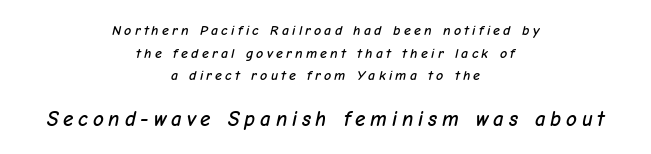
Summary of vertical rhythm: regular, with standard interline spacing. These lines were composed using italics. These lines are centered, leaving both edges ragged. Plain, unruled lines of type.
